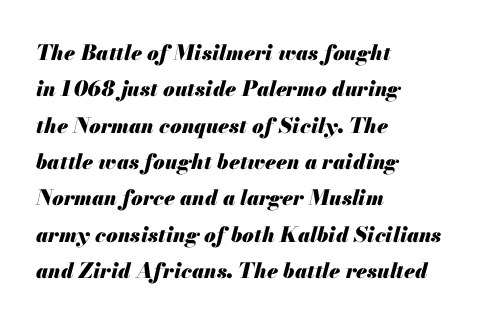
The image shows 21 px bold type, italic (leaning right); set left-aligned, line spacing 1.73x, normal letter spacing, not underlined.
